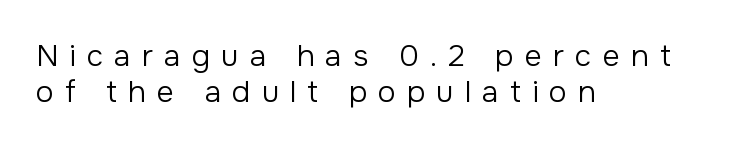
Q: Is the text bold? A: No.
Q: Is the text italic (slanted)? A: No, it is upright.
Q: Is the typeface a serif or a sans-serif typeface? A: Sans-serif.
Q: Is the text underlined? A: No.
Q: How is the paragraph aligned? A: Left-aligned.
Q: Is the spacing between letters normal or unusually wide? A: Unusually wide.
Q: Width (condensed, normal, or wide)? A: Normal.
Q: Stroke contrast? A: Low.
Q: x-height? A: Medium.
Q: Monospaced? A: No.
